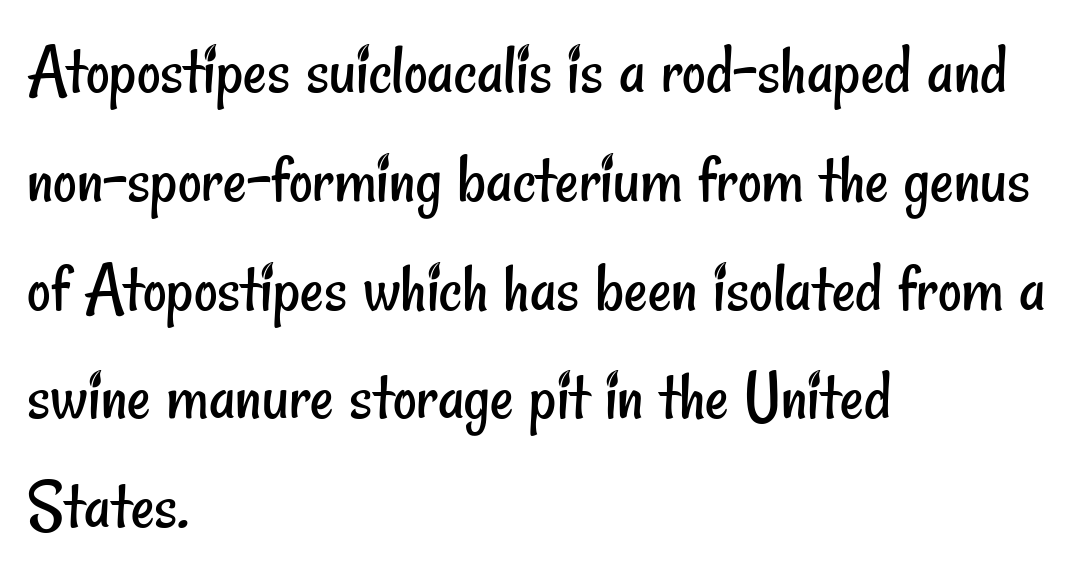
Is the stroke heavy? The answer is a plain regular-or-lighter. Here the glyphs are tracked normally, forming tight word shapes. Note the varied advance widths — an 'i' is clearly narrower than an 'm'. The words here are not underlined. Baseline-to-baseline distance is the conventional proportion of letter height. The setting favours the left margin, as ordinary paragraphs usually do.
